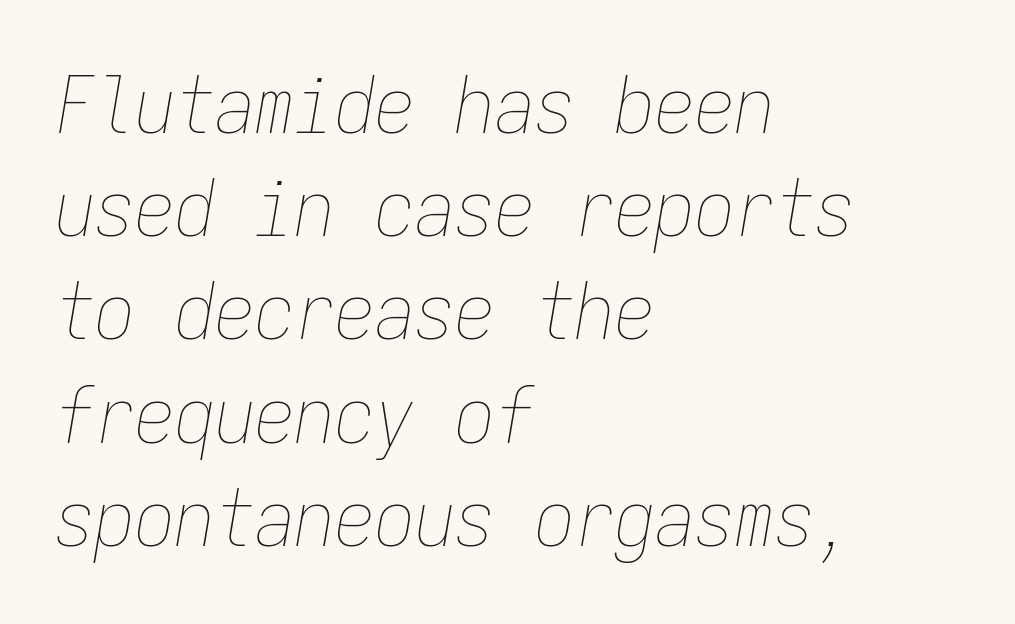
{"italic": "yes", "lean": "right", "slant_degrees": 9, "bold": "no", "weight": "thin", "width": "condensed", "stroke_contrast": "low", "x_height": "medium", "monospaced": "yes", "underline": "no", "align": "left", "line_spacing": "normal", "line_spacing_ratio": 1.29, "letter_spacing": "normal", "letter_spacing_em": 0.0, "glyph_px": 80}
